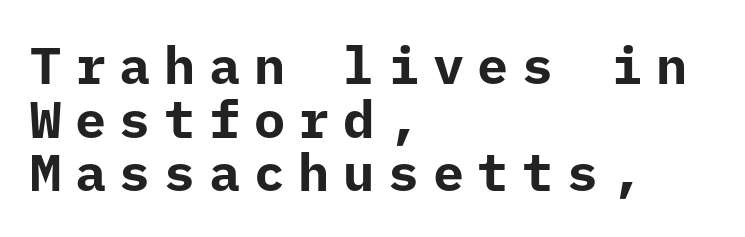
Q: Is the text bold? A: Yes.
Q: Is the text italic (slanted)? A: No, it is upright.
Q: Is the typeface a serif or a sans-serif typeface? A: Sans-serif.
Q: Is the text underlined? A: No.
Q: How is the paragraph aligned? A: Left-aligned.
Q: Is the spacing between letters normal or unusually wide? A: Unusually wide.
Q: Is the spacing between lines tight, normal or loose? A: Tight.
Q: Width (condensed, normal, or wide)? A: Normal.
Q: Stroke contrast? A: Low.
Q: x-height? A: Medium.
Q: Monospaced? A: Yes.
